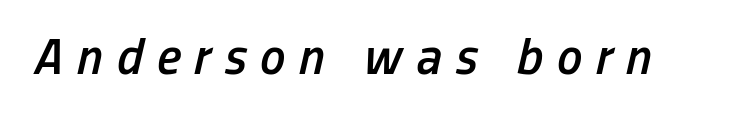
{"italic": "yes", "lean": "right", "slant_degrees": 13, "bold": "semi", "weight": "semibold", "width": "condensed", "stroke_contrast": "low", "x_height": "medium", "monospaced": "no", "underline": "no", "letter_spacing": "wide", "letter_spacing_em": 0.27, "glyph_px": 51}
